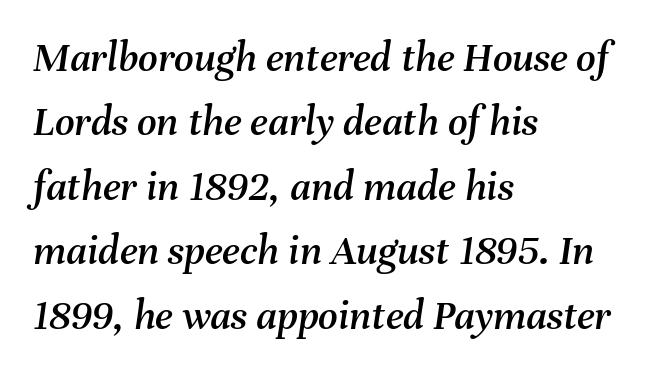
{"italic": "yes", "lean": "right", "slant_degrees": 8, "width": "normal", "stroke_contrast": "medium", "x_height": "medium", "monospaced": "no", "underline": "no", "align": "left", "line_spacing": "normal", "line_spacing_ratio": 1.5, "letter_spacing": "normal", "letter_spacing_em": 0.0, "glyph_px": 43}
